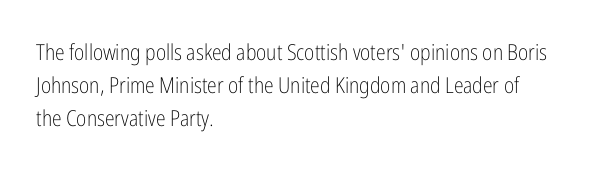
{"italic": "no", "bold": "no", "underline": "no", "align": "left", "line_spacing": "normal", "line_spacing_ratio": 1.51, "letter_spacing": "normal", "letter_spacing_em": 0.0, "glyph_px": 22}
